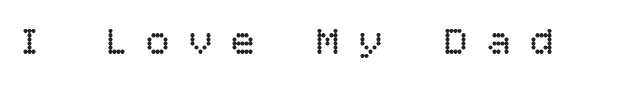
The image shows 41 px regular-weight type, upright; set unusually wide letter spacing (+0.44 em), not underlined; low stroke contrast and a large x-height.
